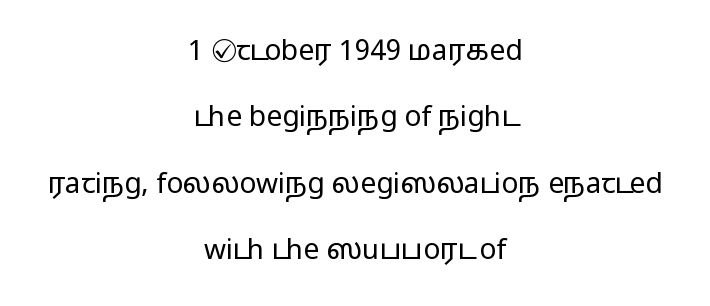
A roman cut, with each character standing at attention. Airy leading. A typesetter would call this zero additional tracking. Where is the straight margin? There isn't one; the lines are centered.
